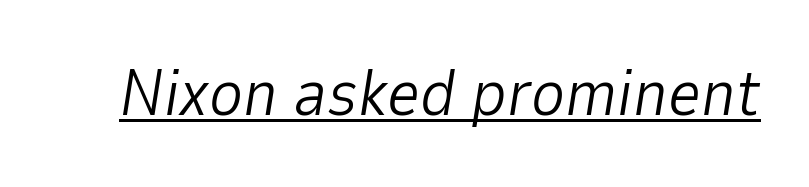
The image shows 65 px light type, italic (leaning right); set normal letter spacing, underlined; low stroke contrast and a medium x-height.
